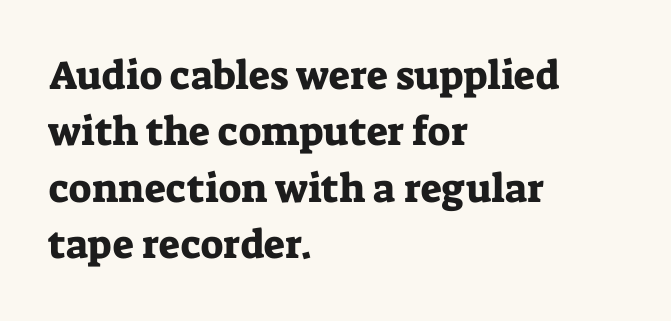
Varying glyph widths throughout — classic text-font behaviour. Every stem runs plumb, perpendicular to the baseline. Does the type have serifs? Yes, each stem ends in a small foot. Nobody touched the tracking dial on this one.
